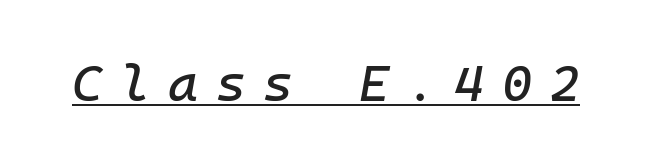
Substantial extra tracking has been applied to these lines. These characters rest on top of a visible drawn line. Do the characters align in a grid? Yes, the font is monospaced. The passage shown leans; its letterforms are oblique.
